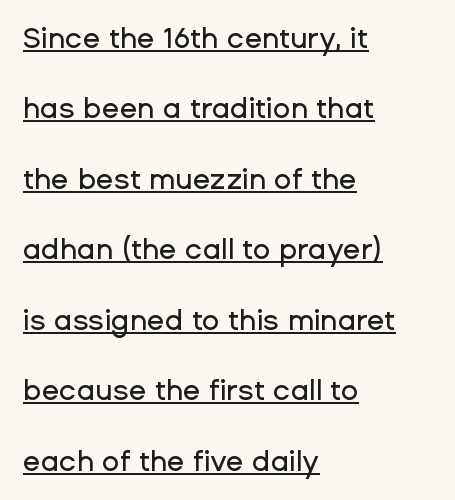
{"serif": "no", "italic": "no", "width": "normal", "stroke_contrast": "low", "x_height": "medium", "monospaced": "no", "underline": "yes", "align": "left", "line_spacing": "loose", "line_spacing_ratio": 2.43, "letter_spacing": "normal", "letter_spacing_em": 0.0, "glyph_px": 29}
